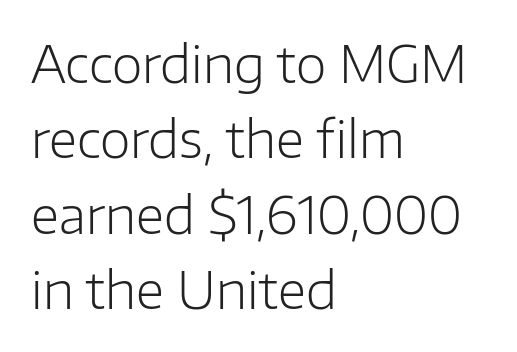
Q: Is the text bold? A: No.
Q: Is the text italic (slanted)? A: No, it is upright.
Q: Is the typeface a serif or a sans-serif typeface? A: Sans-serif.
Q: Is the text underlined? A: No.
Q: How is the paragraph aligned? A: Left-aligned.
Q: Is the spacing between letters normal or unusually wide? A: Normal.
Q: Is the spacing between lines tight, normal or loose? A: Normal.
Q: Width (condensed, normal, or wide)? A: Normal.
Q: Stroke contrast? A: Low.
Q: x-height? A: Medium.
Q: Monospaced? A: No.
